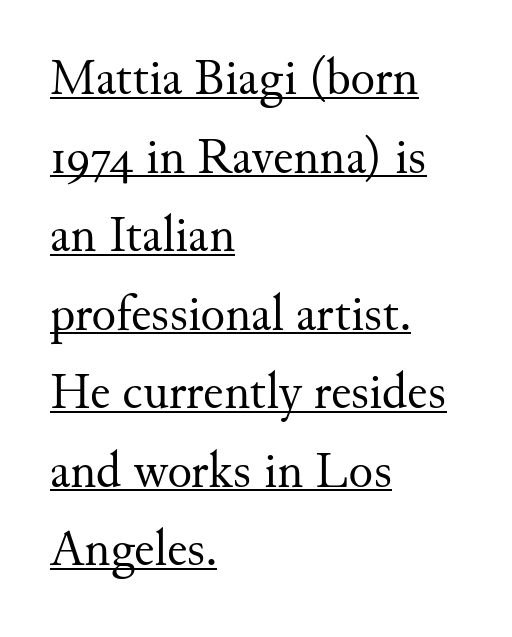
{"serif": "yes", "italic": "no", "bold": "no", "weight": "regular", "width": "normal", "stroke_contrast": "medium", "x_height": "small", "monospaced": "no", "underline": "yes", "align": "left", "line_spacing": "normal", "line_spacing_ratio": 1.54, "letter_spacing": "normal", "letter_spacing_em": 0.0, "glyph_px": 51}
